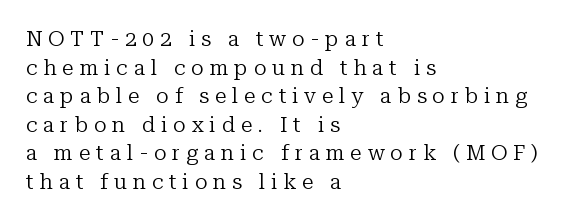
{"italic": "no", "bold": "no", "underline": "no", "align": "left", "line_spacing": "normal", "line_spacing_ratio": 1.36, "letter_spacing": "wide", "letter_spacing_em": 0.28, "glyph_px": 21}
